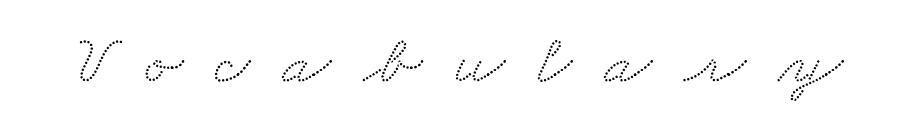
The image shows 70 px wide serif type; set unusually wide letter spacing (+0.46 em), not underlined; medium stroke contrast and a small x-height.
